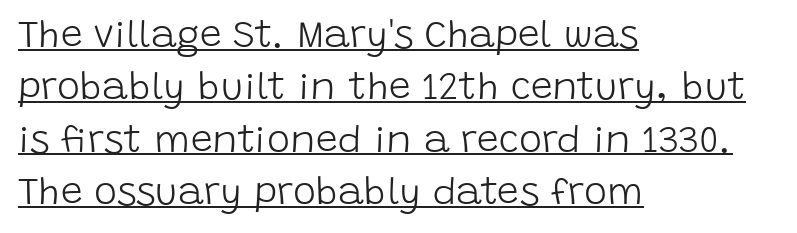
{"serif": "no", "italic": "no", "bold": "no", "weight": "light", "width": "normal", "stroke_contrast": "low", "x_height": "large", "monospaced": "no", "underline": "yes", "align": "left", "line_spacing": "normal", "line_spacing_ratio": 1.34, "letter_spacing": "normal", "letter_spacing_em": 0.0, "glyph_px": 39}
